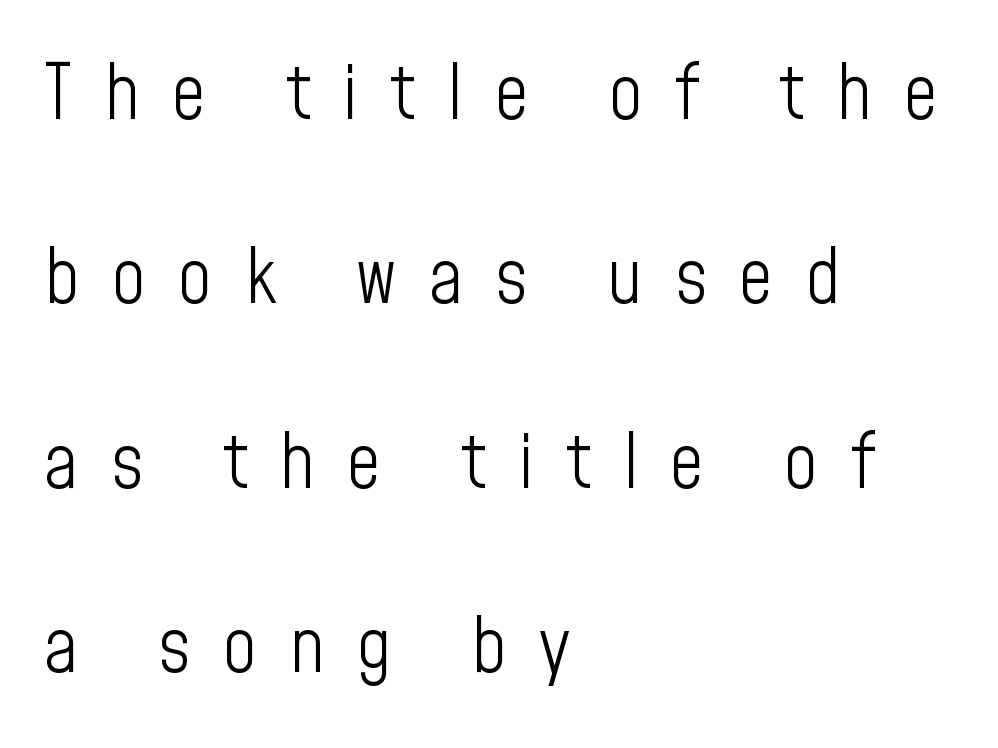
The image shows 75 px light, condensed sans-serif type, upright; set left-aligned, loose line spacing (2.46x), unusually wide letter spacing (+0.43 em), not underlined; low stroke contrast and a medium x-height.
